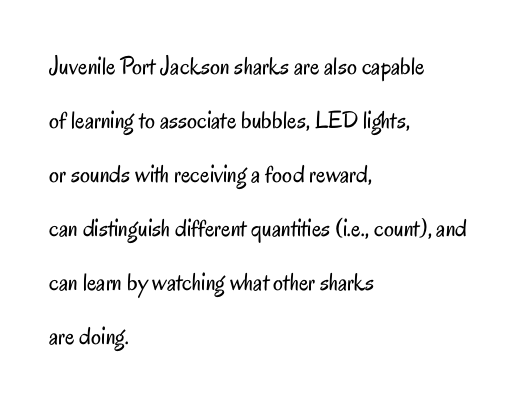
Q: Is the text bold? A: No.
Q: Is the text italic (slanted)? A: No, it is upright.
Q: Is the text underlined? A: No.
Q: How is the paragraph aligned? A: Left-aligned.
Q: Is the spacing between letters normal or unusually wide? A: Normal.
Q: Is the spacing between lines tight, normal or loose? A: Loose.
